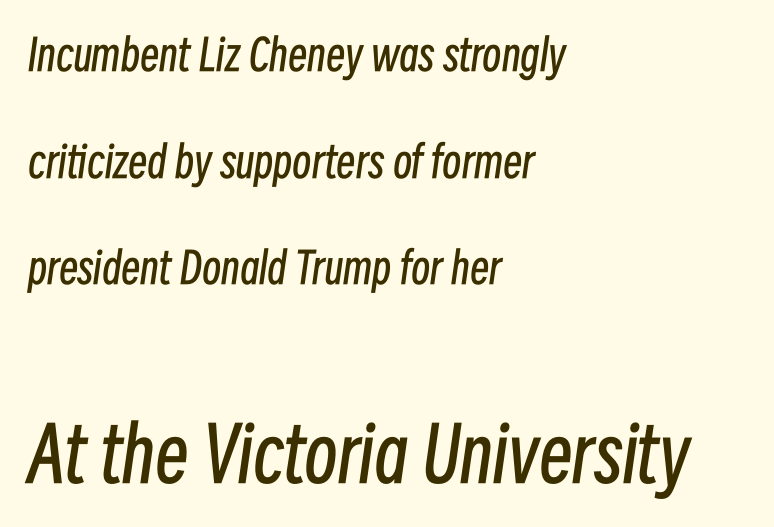
{"italic": "yes", "lean": "right", "slant_degrees": 8, "bold": "no", "weight": "regular", "width": "condensed", "stroke_contrast": "low", "x_height": "medium", "monospaced": "no", "underline": "no", "align": "left", "line_spacing": "loose", "line_spacing_ratio": 2.48, "letter_spacing": "normal", "letter_spacing_em": 0.0, "larger_block": "second", "size_ratio": 1.74, "glyph_px": 75}
